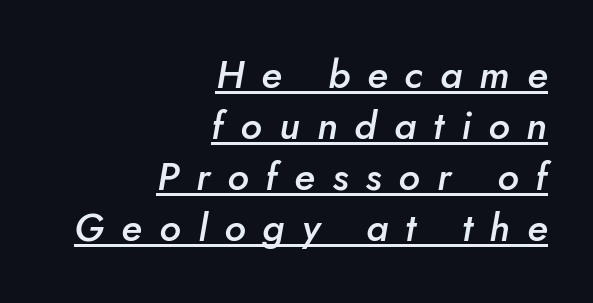
{"italic": "yes", "lean": "right", "slant_degrees": 5, "bold": "semi", "weight": "semibold", "width": "normal", "stroke_contrast": "low", "x_height": "small", "monospaced": "no", "underline": "yes", "align": "right", "line_spacing": "normal", "line_spacing_ratio": 1.31, "letter_spacing": "wide", "letter_spacing_em": 0.44, "glyph_px": 39}
